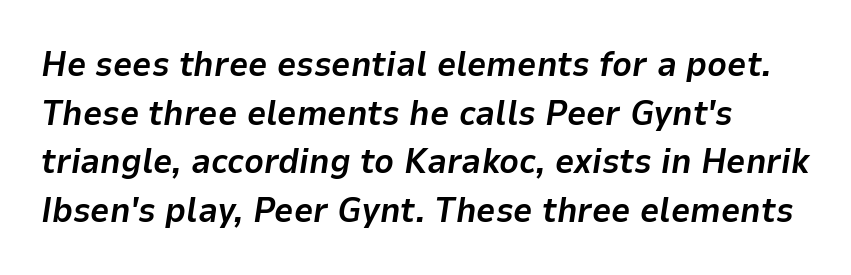
Q: Is the text bold? A: Yes.
Q: Is the text italic (slanted)? A: Yes, it leans right by about 9 degrees.
Q: Is the text underlined? A: No.
Q: How is the paragraph aligned? A: Left-aligned.
Q: Is the spacing between letters normal or unusually wide? A: Normal.
Q: Is the spacing between lines tight, normal or loose? A: Normal.
Q: Width (condensed, normal, or wide)? A: Normal.
Q: Stroke contrast? A: Low.
Q: x-height? A: Medium.
Q: Monospaced? A: No.
